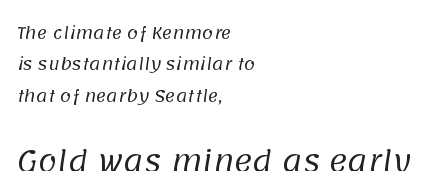
The image shows 28 px regular-weight sans-serif type; set left-aligned, loose line spacing (1.96x), normal letter spacing, not underlined; the second (bottom) block is 1.75x larger; low stroke contrast and a large x-height.
